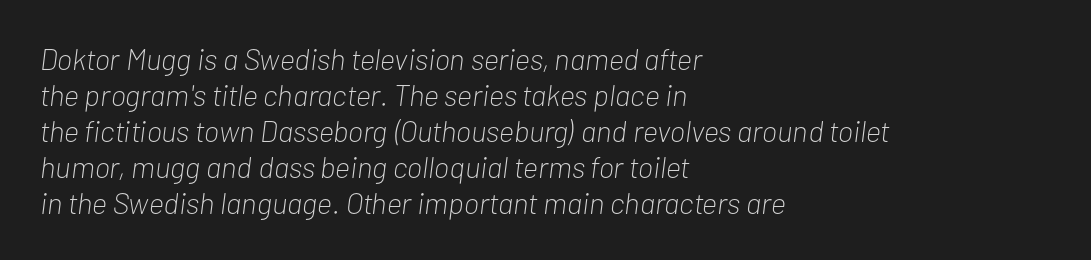
Character widths vary here, with narrow letters taking less room than wide ones. The letters are slanted; this is an italic face. Short note: letters normally spaced. The setting favours the left margin, as ordinary paragraphs usually do.
